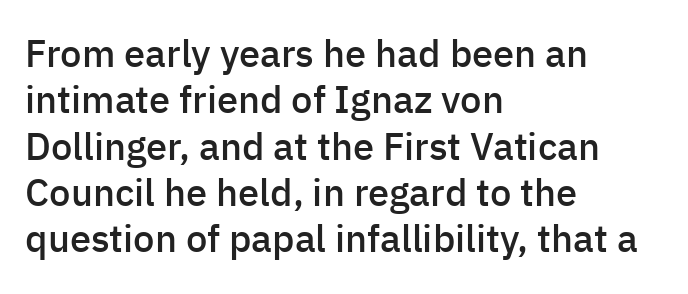
{"serif": "no", "italic": "no", "bold": "semi", "weight": "semibold", "width": "normal", "stroke_contrast": "low", "x_height": "medium", "monospaced": "no", "underline": "no", "align": "left", "line_spacing_ratio": 1.22, "letter_spacing": "normal", "letter_spacing_em": 0.0, "glyph_px": 38}
